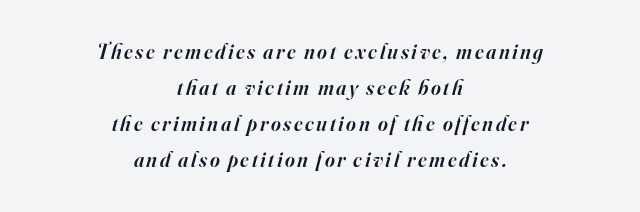
The foot of each line stays bare and open. Slanted lettering throughout. The rendering positions every line midway between the sides. As a designer I'd log this as weight 600, semibold.
